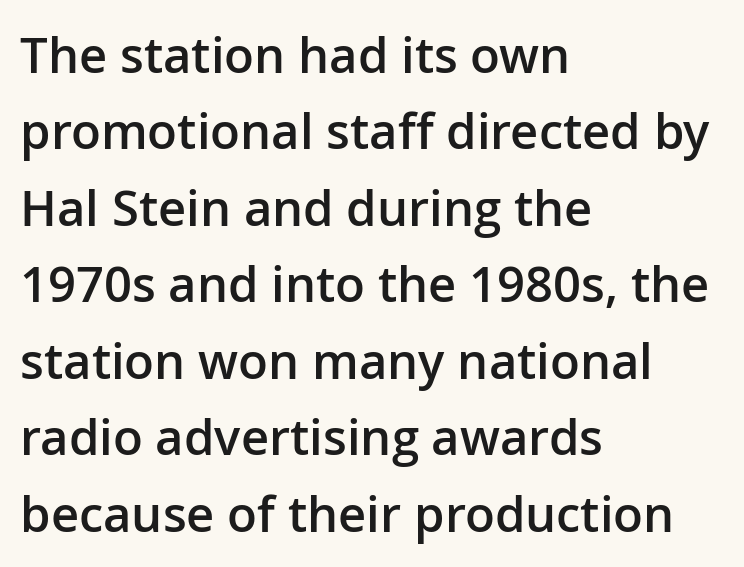
{"serif": "no", "italic": "no", "bold": "semi", "weight": "semibold", "width": "normal", "stroke_contrast": "low", "x_height": "medium", "monospaced": "no", "underline": "no", "align": "left", "line_spacing": "normal", "line_spacing_ratio": 1.56, "letter_spacing": "normal", "letter_spacing_em": 0.0, "glyph_px": 49}
